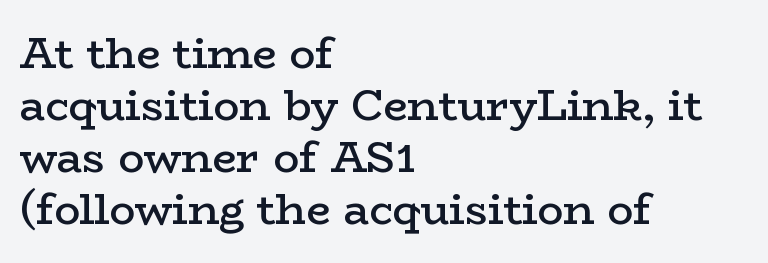
This is the in-between weight designers call semibold or demi. The passage is arranged the way most books set body copy — flush left. The letters advance in unequal steps, a hallmark of proportional type. Posture: upright roman.
